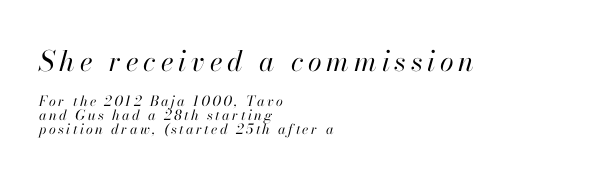
The face looks like a standard text weight, possibly lighter. Compared with ordinary roman type, these characters are visibly tilted. A typesetter would call this proportional, since set widths differ per character. The compositor pushed each line to the left boundary. Compared with typical paragraphs, the rows here are closer together. Descenders are the only things crossing below the line.
